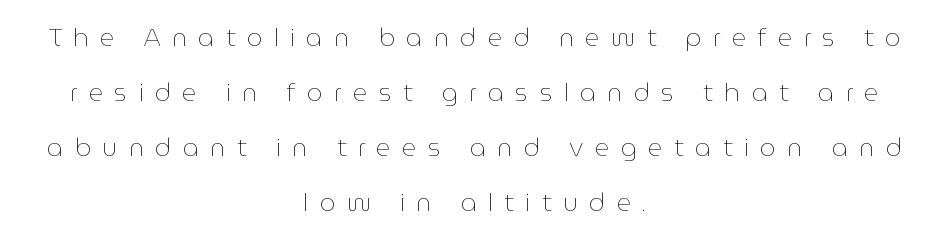
The image shows 25 px text type, upright; set centered, loose line spacing (2.2x), unusually wide letter spacing (+0.45 em), not underlined.
